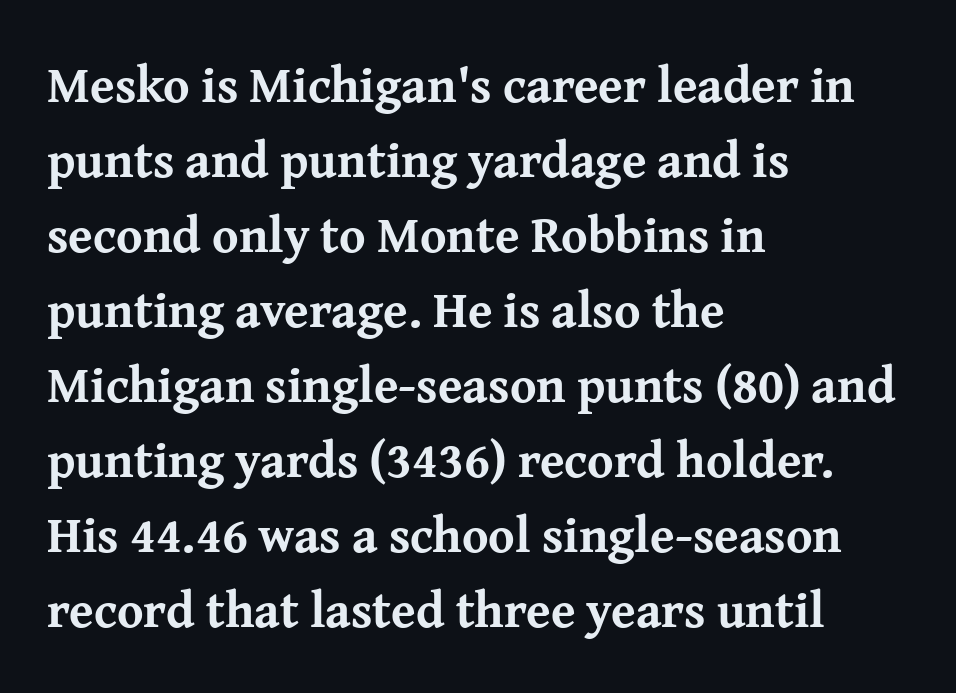
Type without underlining. The typeface chosen for these lines features serifs. Where is the straight margin? On the left. The typesetting leans heavy: a genuine bold. You can tell it's not italic because the verticals are truly vertical.
